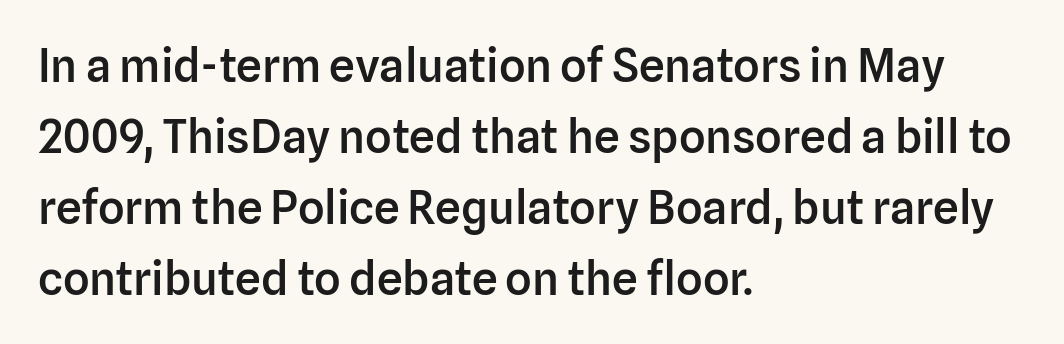
The image shows 46 px semibold sans-serif type, upright; set left-aligned, normal line spacing (1.54x), normal letter spacing, not underlined; low stroke contrast and a medium x-height.
